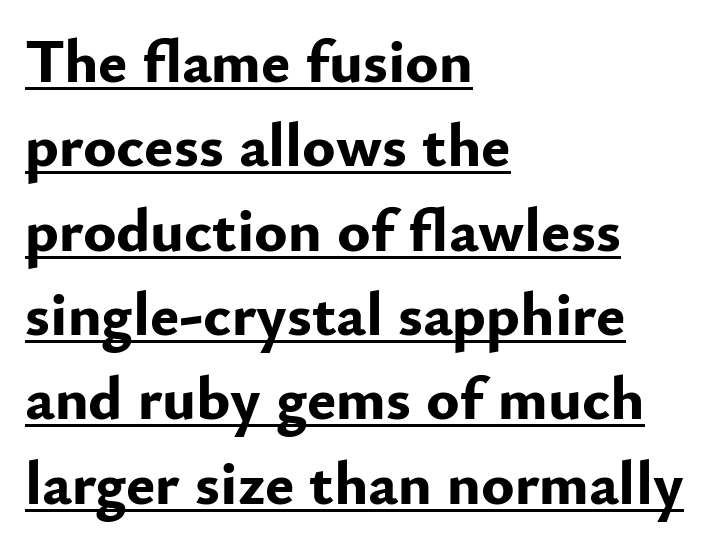
Q: Is the text bold? A: Yes.
Q: Is the text italic (slanted)? A: No, it is upright.
Q: Is the typeface a serif or a sans-serif typeface? A: Sans-serif.
Q: Is the text underlined? A: Yes.
Q: How is the paragraph aligned? A: Left-aligned.
Q: Is the spacing between letters normal or unusually wide? A: Normal.
Q: Is the spacing between lines tight, normal or loose? A: Normal.
Q: Width (condensed, normal, or wide)? A: Normal.
Q: Stroke contrast? A: Low.
Q: x-height? A: Small.
Q: Monospaced? A: No.
